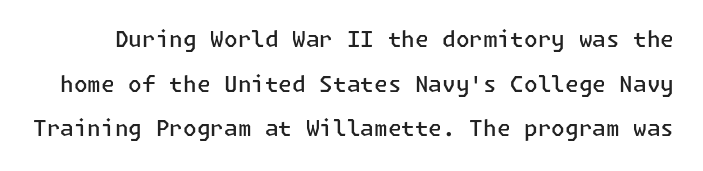
The image shows 22 px text type, upright; set loose line spacing (2.03x), normal letter spacing, not underlined.
